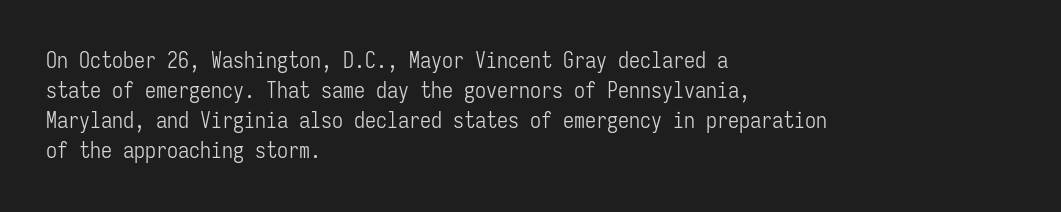
{"italic": "no", "bold": "no", "underline": "no", "align": "left", "line_spacing": "normal", "line_spacing_ratio": 1.37, "letter_spacing": "normal", "letter_spacing_em": 0.0, "glyph_px": 22}
